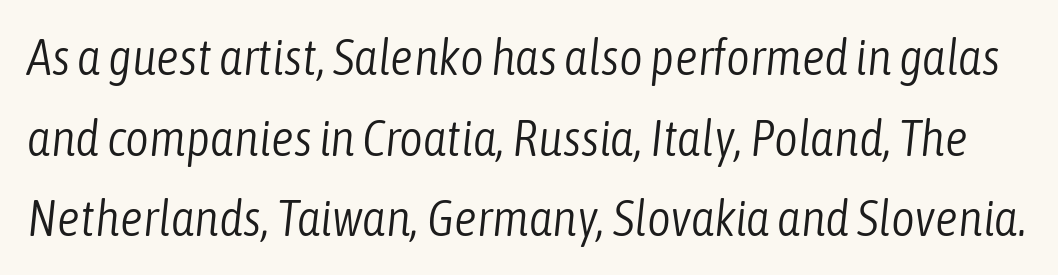
{"italic": "yes", "lean": "right", "slant_degrees": 6, "bold": "no", "weight": "light", "width": "condensed", "stroke_contrast": "low", "x_height": "medium", "monospaced": "no", "underline": "no", "line_spacing": "normal", "line_spacing_ratio": 1.58, "letter_spacing": "normal", "letter_spacing_em": 0.0, "glyph_px": 51}
